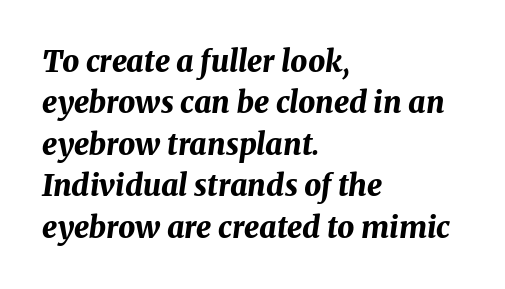
The image shows 30 px bold type, italic (leaning right); set left-aligned, normal line spacing (1.38x), normal letter spacing, not underlined; medium stroke contrast and a medium x-height.
